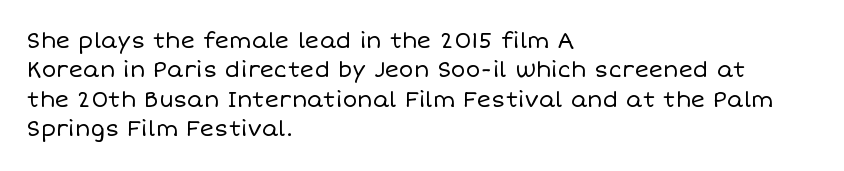
{"italic": "no", "bold": "no", "underline": "no", "align": "left", "line_spacing": "normal", "line_spacing_ratio": 1.34, "letter_spacing": "normal", "letter_spacing_em": 0.0, "glyph_px": 22}
